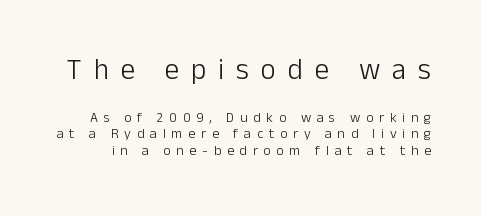
{"serif": "no", "italic": "no", "bold": "no", "weight": "light", "width": "normal", "stroke_contrast": "low", "x_height": "medium", "monospaced": "no", "underline": "no", "line_spacing_ratio": 1.19, "letter_spacing": "wide", "letter_spacing_em": 0.41, "larger_block": "first", "size_ratio": 2.07, "glyph_px": 29}
